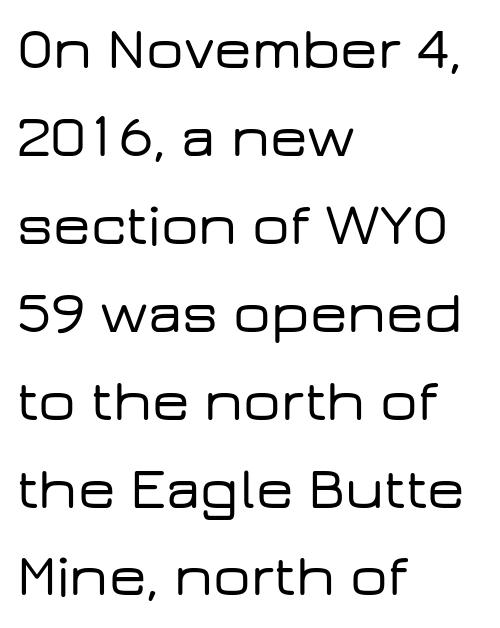
Character widths vary here, with narrow letters taking less room than wide ones. In terms of leading, this rendering sits right in the middle. Regarding serifs, this sample does without them. Teacher's note: observe the even left margin — that is flush-left alignment.
